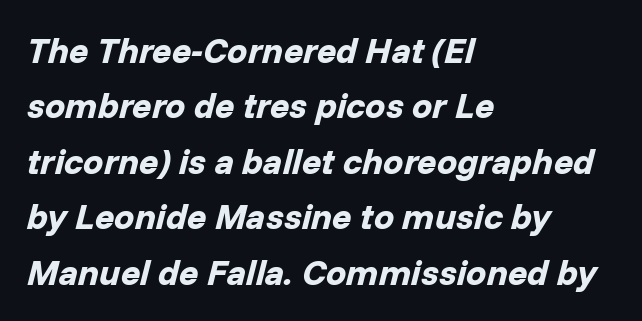
Interline gaps are of average width in this sample. A classic flush-left, rag-right setting is used for this passage. Looks like regular typesetting: each glyph gets only the width it needs. Descender tails drop into unmarked territory. Does extra space separate the letters? No, they use regular spacing.
